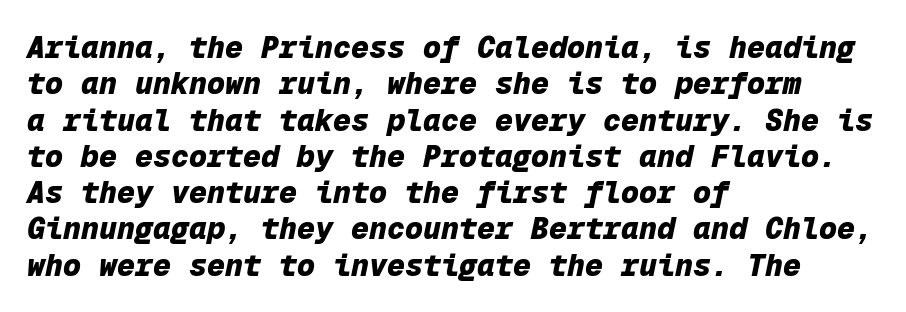
The image shows 30 px heavy type, italic (leaning right), monospaced; set left-aligned, line spacing 1.21x, normal letter spacing, not underlined; low stroke contrast and a medium x-height.
